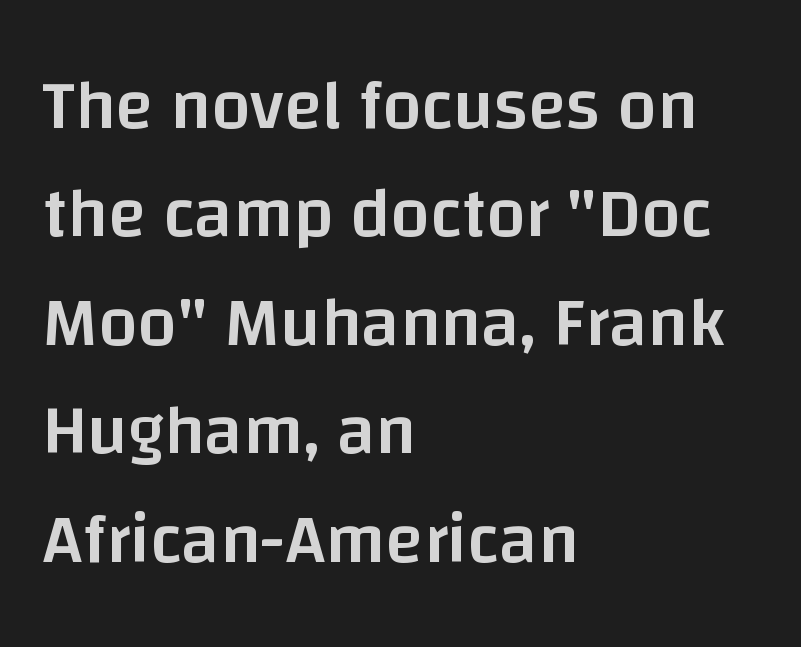
Notice how the passage keeps a crisp vertical edge on the left only. Vertically, the passage feels balanced, rows spaced as you'd expect. Every letter is mildly thick-stroked: semibold rather than bold. Rule under the text: the space is simply empty. Compared with typical body copy, the letter spacing here is the same. The letters advance in unequal steps, a hallmark of proportional type.
